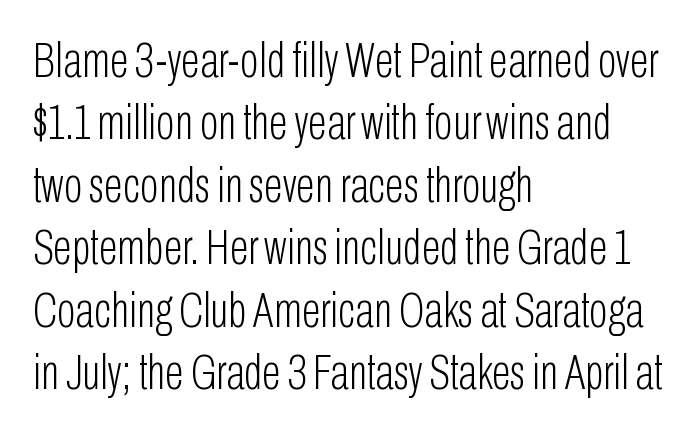
Q: Is the text bold? A: No.
Q: Is the text italic (slanted)? A: No, it is upright.
Q: Is the typeface a serif or a sans-serif typeface? A: Sans-serif.
Q: Is the text underlined? A: No.
Q: How is the paragraph aligned? A: Left-aligned.
Q: Is the spacing between letters normal or unusually wide? A: Normal.
Q: Is the spacing between lines tight, normal or loose? A: Normal.
Q: Width (condensed, normal, or wide)? A: Condensed.
Q: Stroke contrast? A: Low.
Q: x-height? A: Medium.
Q: Monospaced? A: No.
